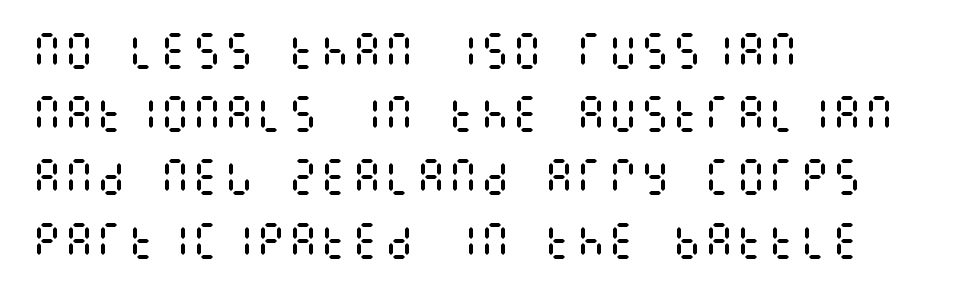
Leftover space on each line is placed entirely after the last word. How would I describe the line gaps? Plain and ordinary. This is roman type, the default non-slanted kind. The weight would be labelled regular, book, light, or lighter still. Short note: letters normally spaced. Glance below the letters and you will spot only blank space.
